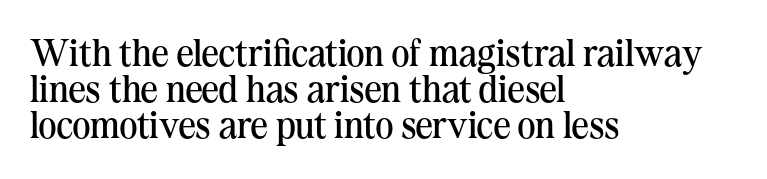
Line beginnings align vertically; line endings do not. Check the space under the baseline: it is left empty. No letter is thick-stroked: the sample isn't bold. Italic: no, the glyphs are upright roman. Character widths vary here, with narrow letters taking less room than wide ones. To sum up the face: it has serifs.
